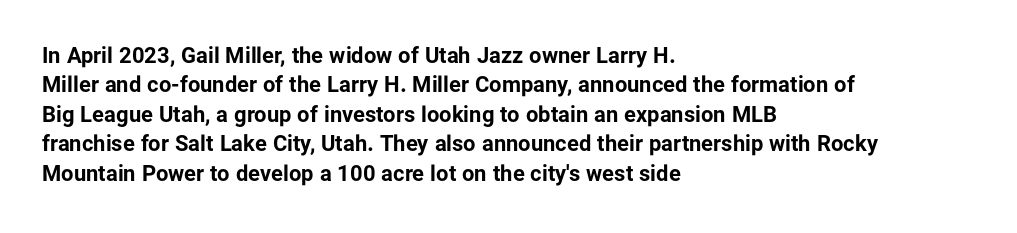
The image shows 22 px bold type, upright; set left-aligned, normal line spacing (1.34x), normal letter spacing, not underlined.
